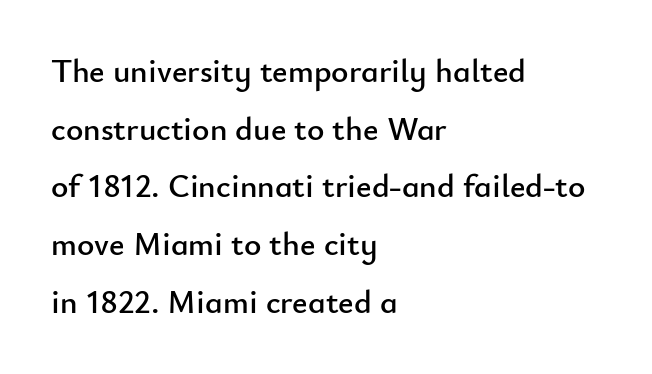
Type style note: lacks serifs. Each line starts at the same left margin while the right side varies. Italic? Not at all — the glyphs are vertical. The zone under the glyphs is completely vacant.
